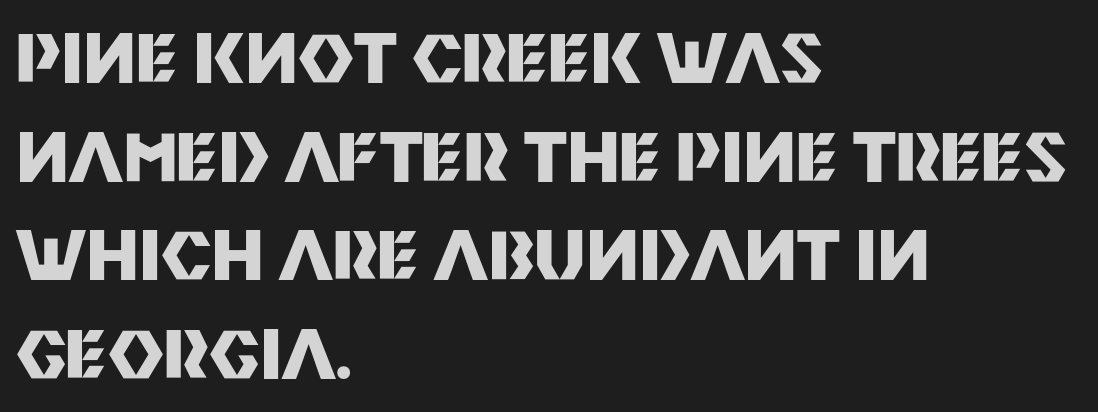
Q: Is the text bold? A: Yes.
Q: Is the text italic (slanted)? A: No, it is upright.
Q: Is the typeface a serif or a sans-serif typeface? A: Sans-serif.
Q: Is the text underlined? A: No.
Q: How is the paragraph aligned? A: Left-aligned.
Q: Is the spacing between letters normal or unusually wide? A: Normal.
Q: Is the spacing between lines tight, normal or loose? A: Normal.
Q: Width (condensed, normal, or wide)? A: Normal.
Q: Stroke contrast? A: Medium.
Q: x-height? A: Large.
Q: Monospaced? A: No.
